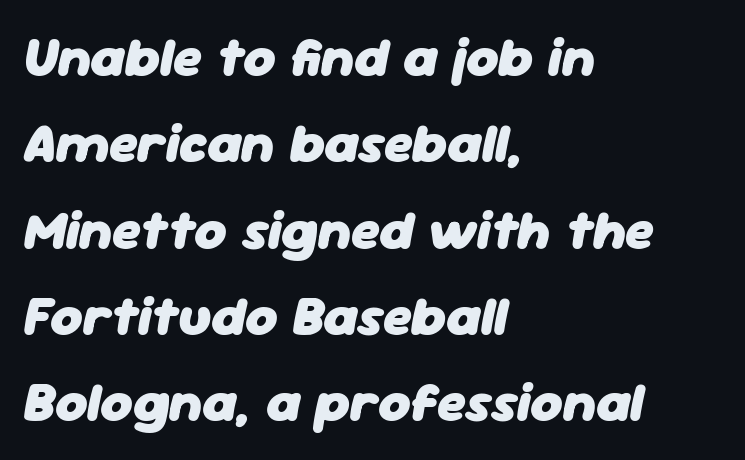
{"italic": "yes", "lean": "right", "slant_degrees": 11, "bold": "yes", "weight": "heavy", "width": "normal", "stroke_contrast": "low", "x_height": "medium", "monospaced": "no", "underline": "no", "align": "left", "line_spacing": "normal", "line_spacing_ratio": 1.57, "letter_spacing": "normal", "letter_spacing_em": 0.0, "glyph_px": 55}
